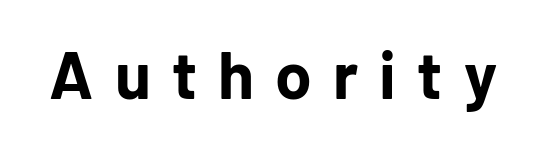
Q: Is the text bold? A: Yes.
Q: Is the text italic (slanted)? A: No, it is upright.
Q: Is the typeface a serif or a sans-serif typeface? A: Sans-serif.
Q: Is the text underlined? A: No.
Q: Is the spacing between letters normal or unusually wide? A: Unusually wide.
Q: Width (condensed, normal, or wide)? A: Normal.
Q: Stroke contrast? A: Low.
Q: x-height? A: Medium.
Q: Monospaced? A: No.
